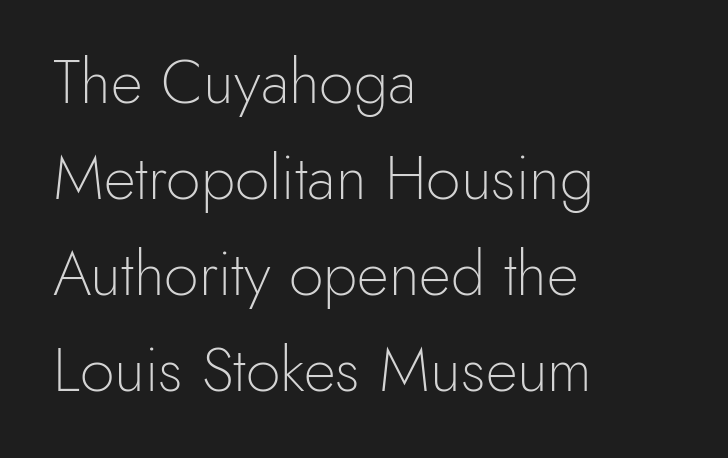
Q: Is the text bold? A: No.
Q: Is the text italic (slanted)? A: No, it is upright.
Q: Is the typeface a serif or a sans-serif typeface? A: Sans-serif.
Q: Is the text underlined? A: No.
Q: How is the paragraph aligned? A: Left-aligned.
Q: Is the spacing between letters normal or unusually wide? A: Normal.
Q: Is the spacing between lines tight, normal or loose? A: Normal.
Q: Width (condensed, normal, or wide)? A: Normal.
Q: x-height? A: Small.
Q: Monospaced? A: No.
